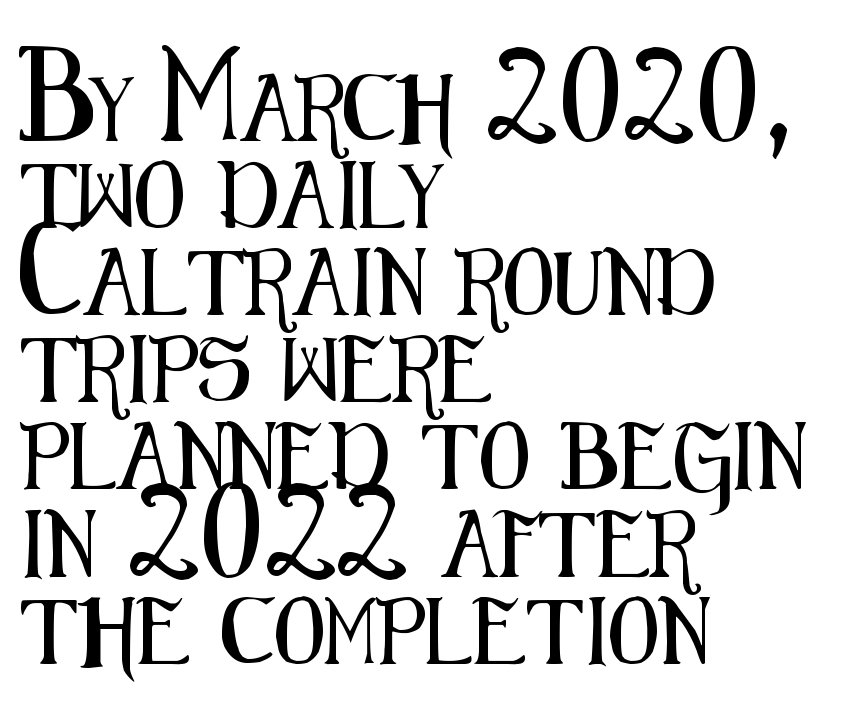
These lines keep a tight, regular rhythm from letter to letter. The lines in this sample share a left origin and differ only in where they stop. Style check: upright.
